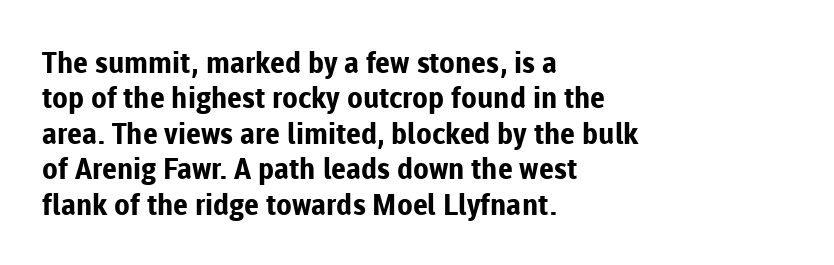
Q: Is the text bold? A: Yes.
Q: Is the text italic (slanted)? A: No, it is upright.
Q: Is the typeface a serif or a sans-serif typeface? A: Sans-serif.
Q: Is the text underlined? A: No.
Q: How is the paragraph aligned? A: Left-aligned.
Q: Is the spacing between letters normal or unusually wide? A: Normal.
Q: Width (condensed, normal, or wide)? A: Normal.
Q: Stroke contrast? A: Low.
Q: x-height? A: Medium.
Q: Monospaced? A: No.
